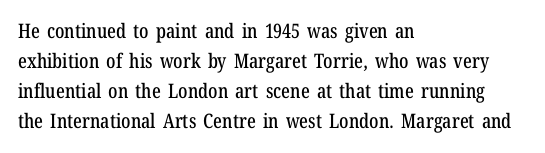
{"italic": "no", "underline": "no", "align": "left", "line_spacing": "normal", "line_spacing_ratio": 1.5, "letter_spacing": "normal", "letter_spacing_em": 0.0, "glyph_px": 20}
